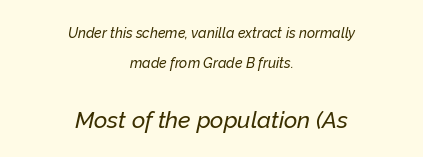
The image shows 23 px text type, italic (leaning right); set centered, loose line spacing (2.17x), normal letter spacing, not underlined; the second (bottom) block is 1.64x larger.
